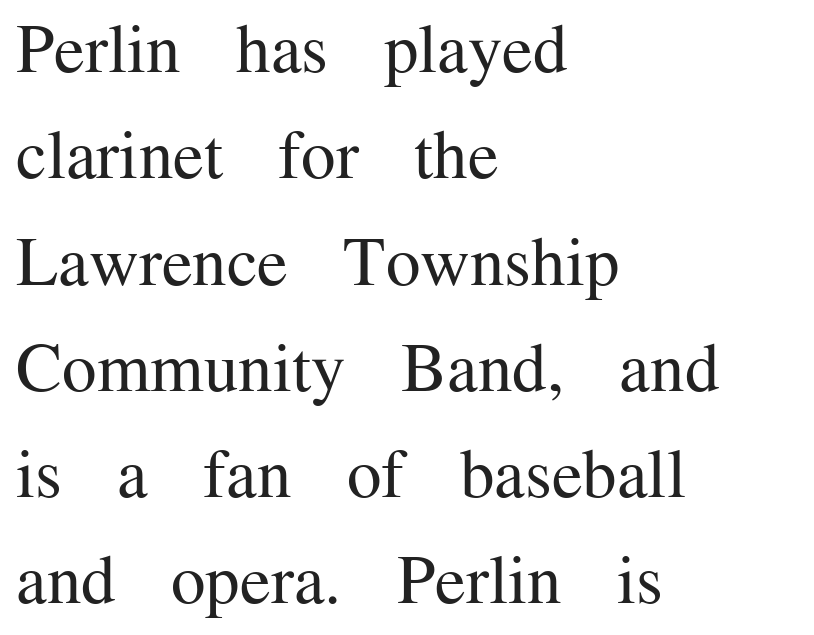
Q: Is the text bold? A: No.
Q: Is the text italic (slanted)? A: No, it is upright.
Q: Is the typeface a serif or a sans-serif typeface? A: Serif.
Q: Is the text underlined? A: No.
Q: How is the paragraph aligned? A: Left-aligned.
Q: Is the spacing between letters normal or unusually wide? A: Normal.
Q: Is the spacing between lines tight, normal or loose? A: Normal.
Q: Width (condensed, normal, or wide)? A: Normal.
Q: Stroke contrast? A: Medium.
Q: x-height? A: Medium.
Q: Monospaced? A: No.
